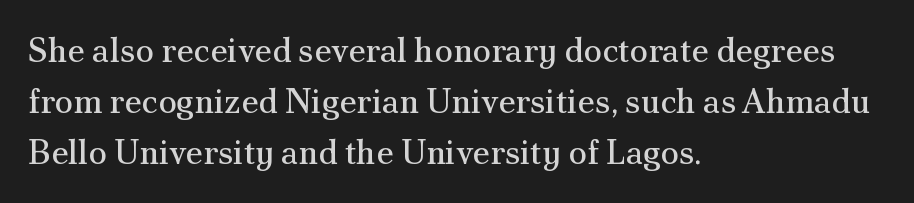
Q: Is the text bold? A: No.
Q: Is the text italic (slanted)? A: No, it is upright.
Q: Is the typeface a serif or a sans-serif typeface? A: Serif.
Q: Is the text underlined? A: No.
Q: How is the paragraph aligned? A: Left-aligned.
Q: Is the spacing between letters normal or unusually wide? A: Normal.
Q: Is the spacing between lines tight, normal or loose? A: Normal.
Q: Width (condensed, normal, or wide)? A: Normal.
Q: Stroke contrast? A: Medium.
Q: x-height? A: Small.
Q: Monospaced? A: No.
